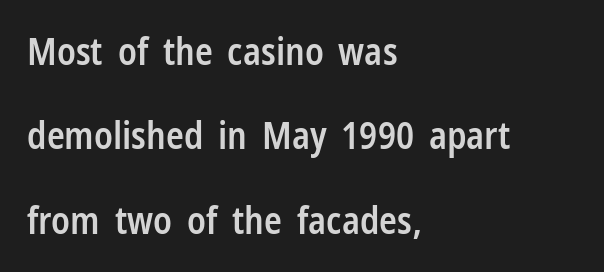
The image shows 37 px semibold, condensed sans-serif type, upright; set left-aligned, loose line spacing (2.28x), normal letter spacing, not underlined; low stroke contrast and a medium x-height.
